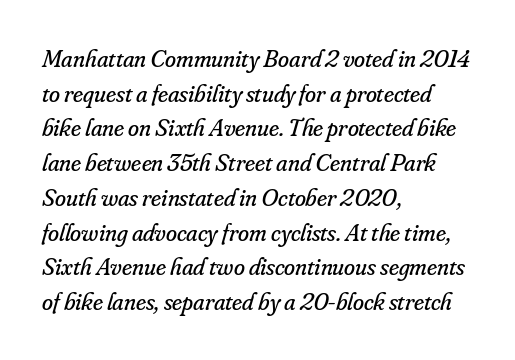
The image shows 25 px text type, italic (leaning right); set left-aligned, normal line spacing (1.39x), normal letter spacing, not underlined.
